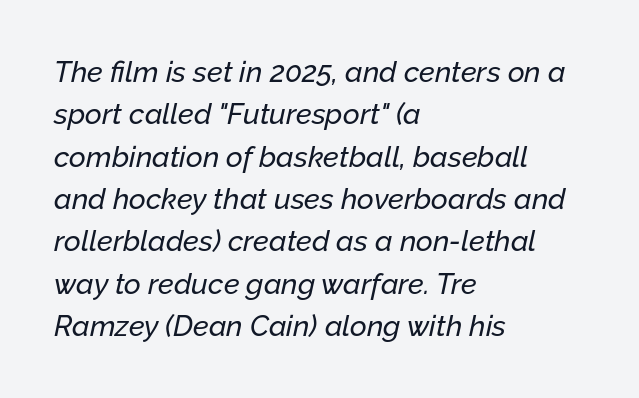
Q: Is the text italic (slanted)? A: Yes, it leans right by about 12 degrees.
Q: Is the text underlined? A: No.
Q: How is the paragraph aligned? A: Left-aligned.
Q: Is the spacing between letters normal or unusually wide? A: Normal.
Q: Is the spacing between lines tight, normal or loose? A: Normal.
Q: Width (condensed, normal, or wide)? A: Normal.
Q: Stroke contrast? A: Low.
Q: x-height? A: Medium.
Q: Monospaced? A: No.
